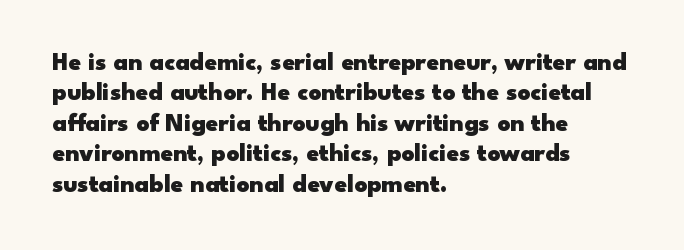
Each line starts at the same left margin while the right side varies. Words appear dense and cohesive because spacing is normal. What weight is shown? A full bold with thick strokes. Nope, not italic — everything's standing straight.
